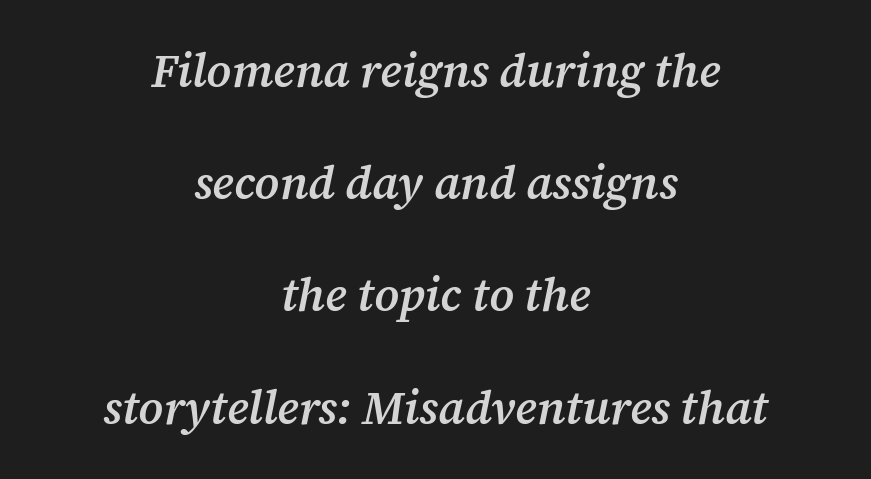
The specimen reads as italic at a glance. A great deal of white space separates one row of letters from the next. Summary of weight: moderately heavy, a semibold. Note the varied advance widths — an 'i' is clearly narrower than an 'm'.
